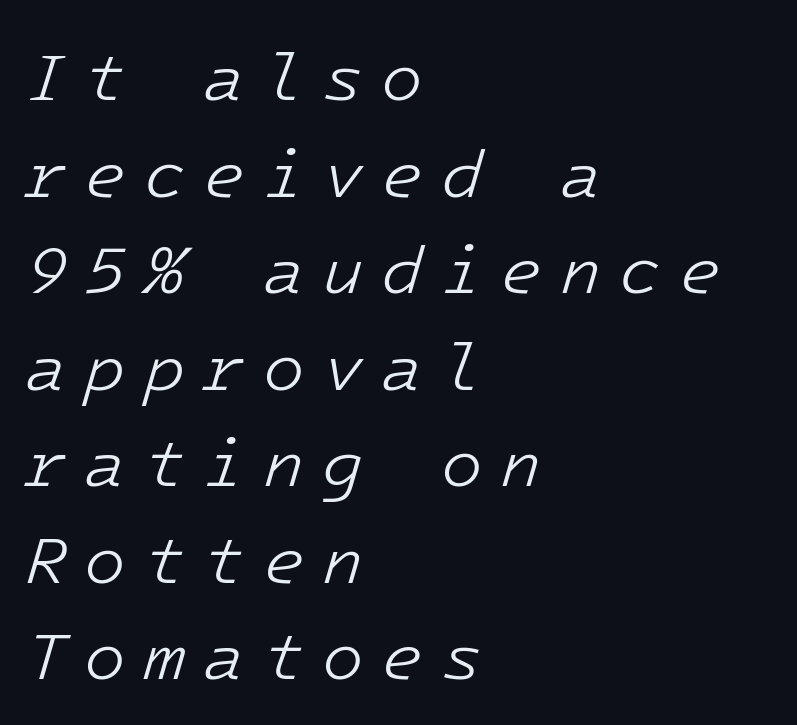
Underline: absent. Weight: in the light-to-regular range. The paragraph has a hard left edge and a soft right edge. Yep, that's italic — everything's leaning. The line-height multiplier appears to be the usual default. How are the letters spaced? Widely, with obvious added tracking.
